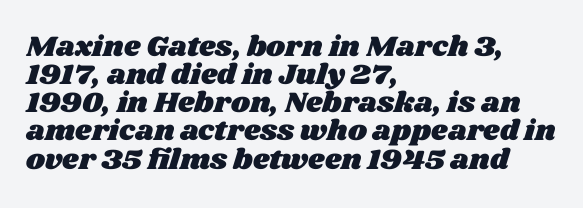
The image shows 29 px wide type; set left-aligned, tight line spacing (0.97x), normal letter spacing, not underlined; medium stroke contrast and a large x-height.
